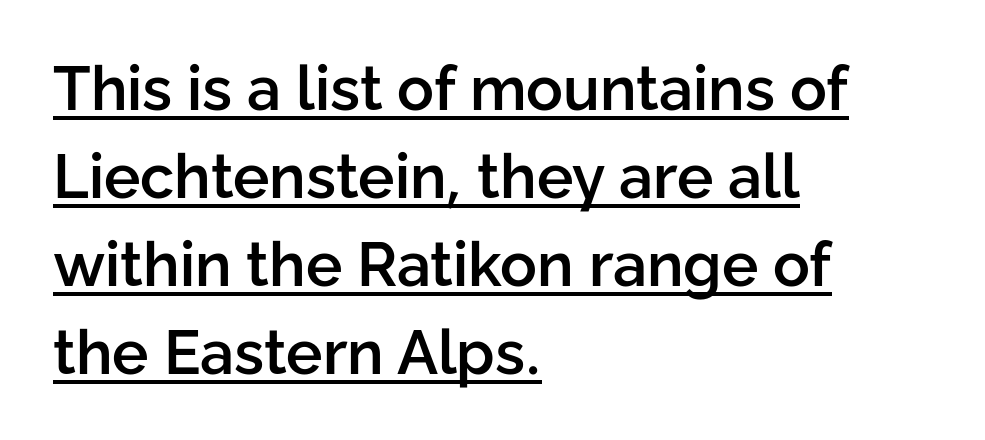
Q: Is the text bold? A: Semi-bold.
Q: Is the text italic (slanted)? A: No, it is upright.
Q: Is the typeface a serif or a sans-serif typeface? A: Sans-serif.
Q: Is the text underlined? A: Yes.
Q: How is the paragraph aligned? A: Left-aligned.
Q: Is the spacing between letters normal or unusually wide? A: Normal.
Q: Is the spacing between lines tight, normal or loose? A: Normal.
Q: Width (condensed, normal, or wide)? A: Normal.
Q: Stroke contrast? A: Low.
Q: x-height? A: Medium.
Q: Monospaced? A: No.
